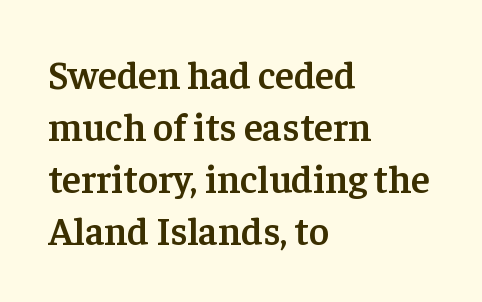
{"serif": "yes", "italic": "no", "bold": "semi", "weight": "semibold", "width": "normal", "stroke_contrast": "low", "x_height": "medium", "monospaced": "no", "underline": "no", "align": "left", "line_spacing": "normal", "line_spacing_ratio": 1.33, "letter_spacing": "normal", "letter_spacing_em": 0.0, "glyph_px": 39}
